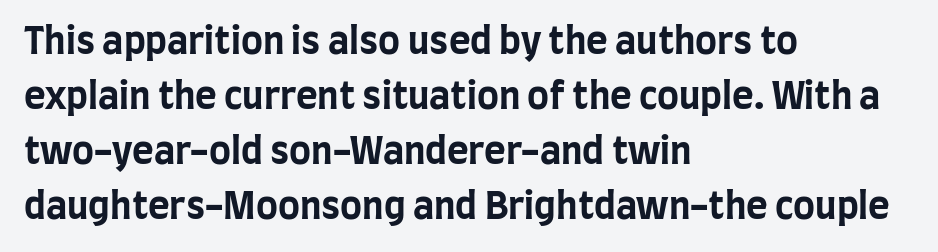
Think of a printed novel: that variable character pitch is what you see here. The text block is weighted toward the left margin, trailing off unevenly rightward. Does the leading feel generous? No, just average. Default kerning and tracking; the words read as compact shapes.
